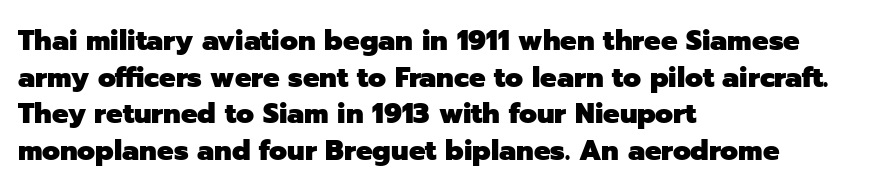
The lettering stays uniformly vertical, giving the passage a roman look. Baseline-to-baseline distance is the conventional proportion of letter height. These words are printed bold, with thick strokes throughout. A typesetter would label this face a sans. Decoration check: the copy has no underline.
